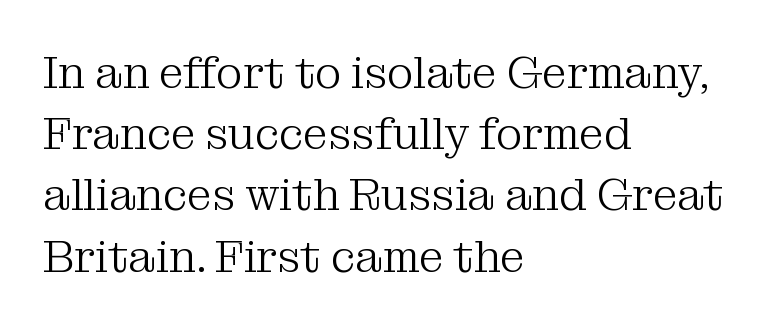
The area under the type is left untouched. The typeface has the unassuming heft of standard copy or less. The text block is weighted toward the left margin, trailing off unevenly rightward. Regarding leading, the lines here are spaced in the standard way.
